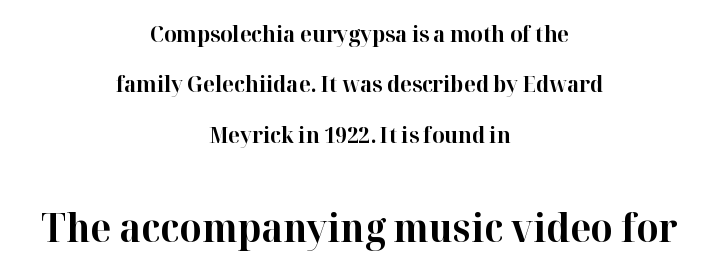
The image shows 39 px bold serif type, upright; set centered, loose line spacing (2.29x), normal letter spacing, not underlined; the second (bottom) block is 1.77x larger; high stroke contrast and a medium x-height.
